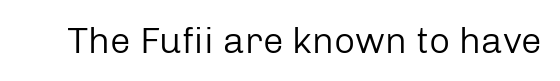
Weight: not bold — regular or lighter. Here the designer chose a conventional face with non-uniform glyph widths. The passage shown is typeset with a sans-serif family. The glyphs are unaccompanied by any horizontal stroke below them. The typography opts for an upright posture over an oblique one. Honestly, the letter spacing is just normal — you wouldn't notice it.
